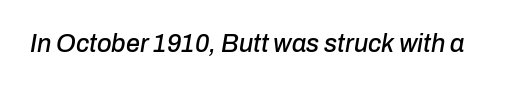
Characters follow at the spacing the type designer built in. Descender tails drop into unmarked territory. The axis of the letterforms is tilted away from vertical.
